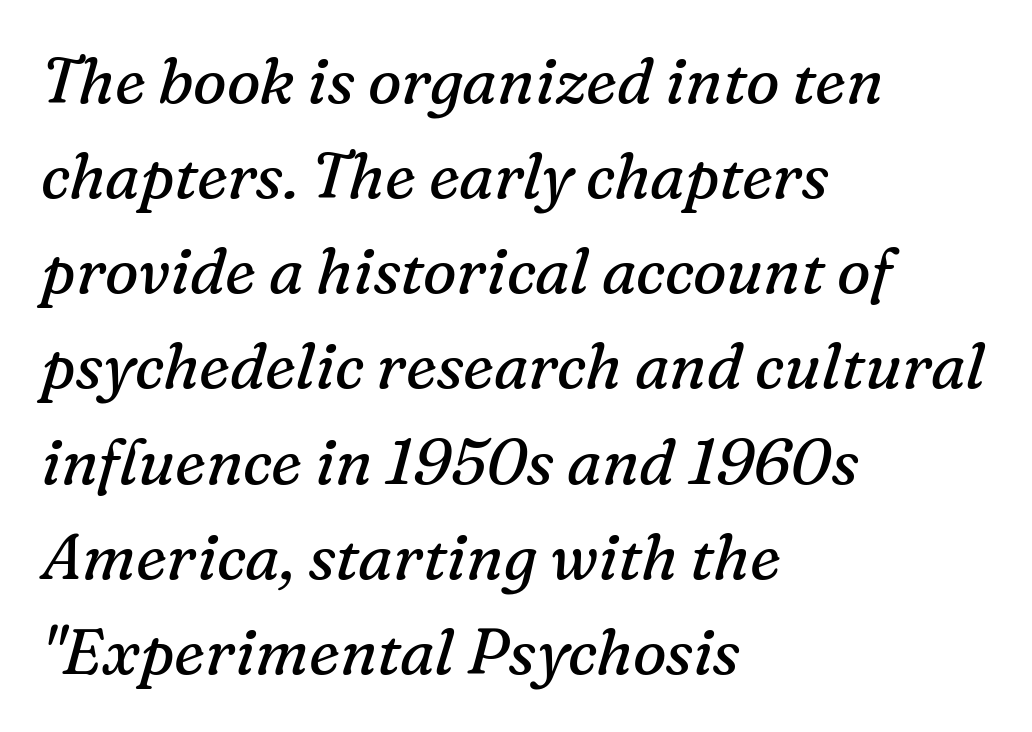
Q: Is the text bold? A: No.
Q: Is the text italic (slanted)? A: Yes, it leans right by about 16 degrees.
Q: Is the typeface a serif or a sans-serif typeface? A: Serif.
Q: Is the text underlined? A: No.
Q: How is the paragraph aligned? A: Left-aligned.
Q: Is the spacing between letters normal or unusually wide? A: Normal.
Q: Is the spacing between lines tight, normal or loose? A: Normal.
Q: Width (condensed, normal, or wide)? A: Normal.
Q: Stroke contrast? A: Medium.
Q: x-height? A: Medium.
Q: Monospaced? A: No.
